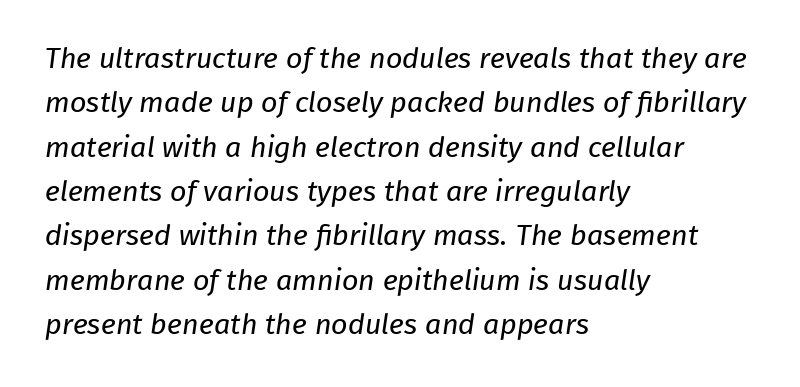
The image shows 29 px regular-weight sans-serif type; set left-aligned, normal line spacing (1.53x), normal letter spacing, not underlined; low stroke contrast and a medium x-height.
